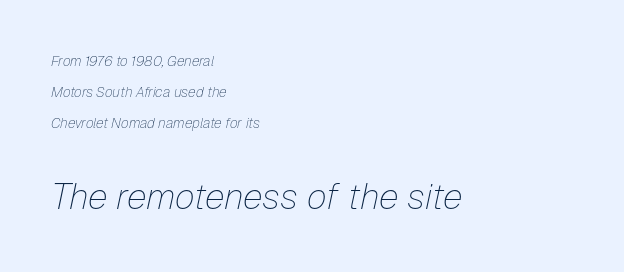
The image shows 36 px thin type, italic (leaning right); set left-aligned, loose line spacing (2.2x), normal letter spacing, not underlined; the second (bottom) block is 2.57x larger; low stroke contrast and a medium x-height.
